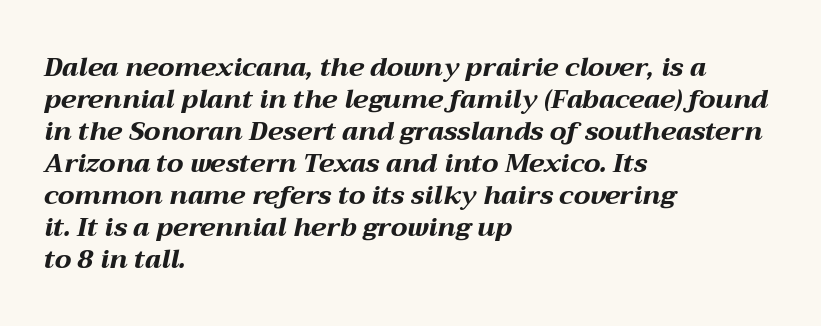
The image shows 26 px bold type, italic (leaning right); set left-aligned, line spacing 1.23x, normal letter spacing, not underlined.
